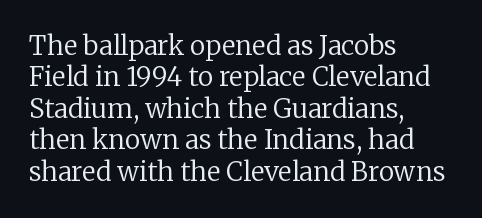
{"italic": "no", "bold": "no", "underline": "no", "align": "left", "line_spacing_ratio": 1.21, "letter_spacing": "normal", "letter_spacing_em": 0.0, "glyph_px": 26}
